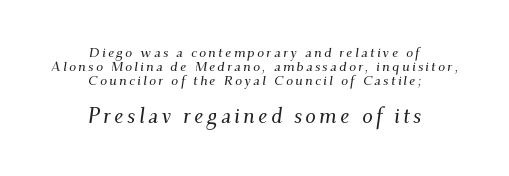
{"italic": "yes", "lean": "right", "slant_degrees": 9, "underline": "no", "align": "center", "line_spacing": "tight", "line_spacing_ratio": 0.99, "larger_block": "second", "size_ratio": 1.5, "glyph_px": 21}
